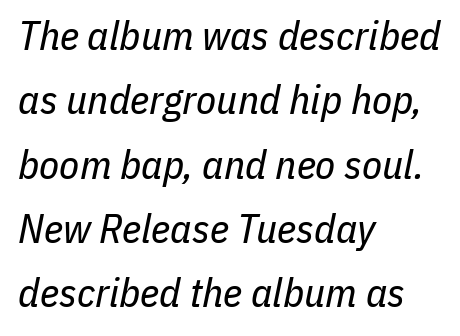
The passage is arranged the way most books set body copy — flush left. A clean baseline with only descenders dipping below it. The rows are spaced the way most documents space them. Style check: oblique. Each letter keeps its own natural width here, so spacing adapts to shape. The horizontal fit of the characters is conventional and even.
